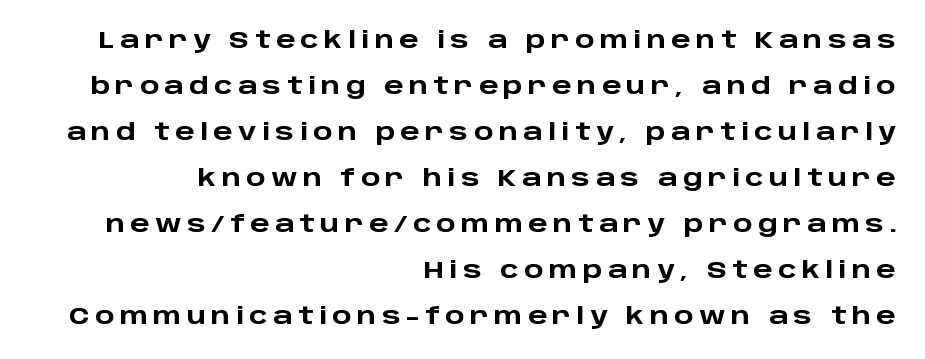
The image shows 23 px bold type, upright; set right-aligned, loose line spacing (2.0x), unusually wide letter spacing (+0.23 em), not underlined.
